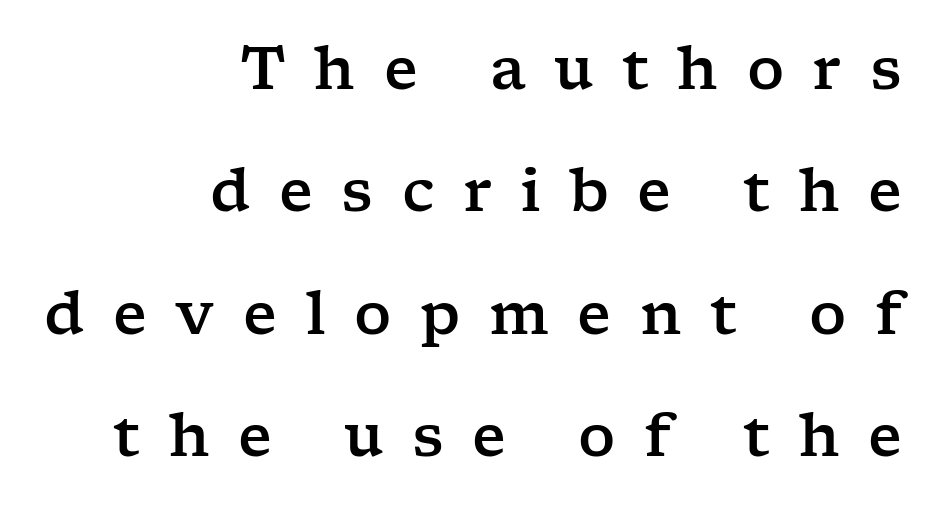
{"serif": "yes", "italic": "no", "width": "wide", "stroke_contrast": "low", "x_height": "medium", "monospaced": "no", "underline": "no", "align": "right", "line_spacing": "loose", "line_spacing_ratio": 2.11, "letter_spacing": "wide", "letter_spacing_em": 0.49, "glyph_px": 58}
